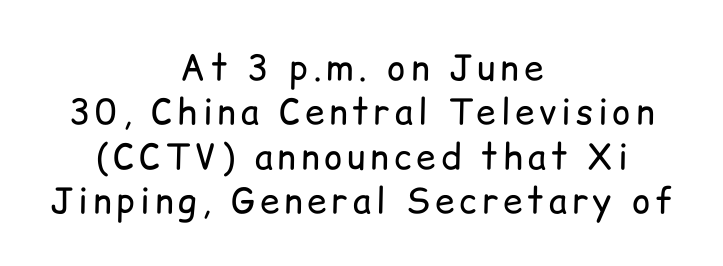
{"serif": "no", "italic": "no", "bold": "no", "weight": "regular", "width": "normal", "stroke_contrast": "low", "x_height": "medium", "monospaced": "no", "underline": "no", "align": "center", "line_spacing": "normal", "line_spacing_ratio": 1.27, "glyph_px": 35}
